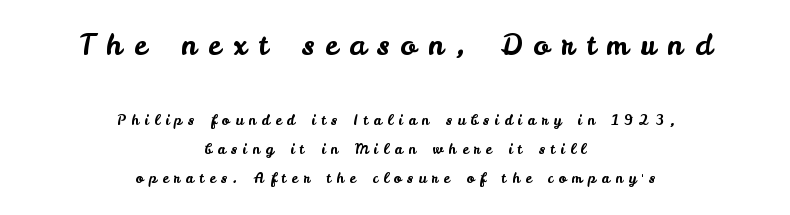
{"serif": "no", "width": "normal", "stroke_contrast": "low", "x_height": "small", "monospaced": "no", "underline": "no", "align": "center", "line_spacing": "loose", "line_spacing_ratio": 2.09, "letter_spacing": "wide", "letter_spacing_em": 0.4, "larger_block": "first", "size_ratio": 2.07, "glyph_px": 29}
